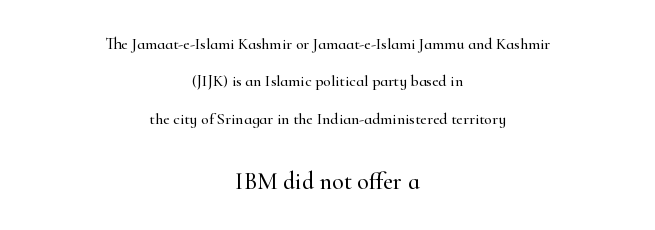
Q: Is the text italic (slanted)? A: No, it is upright.
Q: Is the text underlined? A: No.
Q: How is the paragraph aligned? A: Centered.
Q: Is the spacing between letters normal or unusually wide? A: Normal.
Q: Is the spacing between lines tight, normal or loose? A: Loose.
Q: Which block of text is set in a larger size, the first (top) or the second (bottom)? A: The second (bottom) one.
